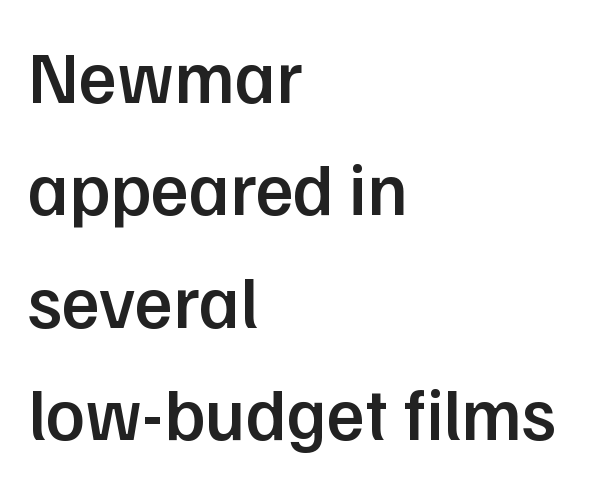
{"serif": "no", "italic": "no", "bold": "semi", "weight": "semibold", "width": "normal", "stroke_contrast": "low", "x_height": "medium", "monospaced": "no", "underline": "no", "align": "left", "line_spacing": "normal", "line_spacing_ratio": 1.54, "letter_spacing": "normal", "letter_spacing_em": 0.0, "glyph_px": 73}
